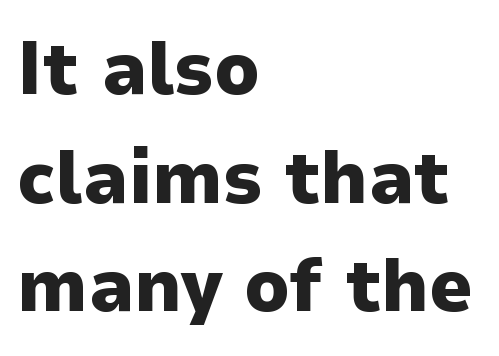
{"serif": "no", "italic": "no", "bold": "yes", "weight": "heavy", "width": "normal", "stroke_contrast": "low", "x_height": "medium", "monospaced": "no", "underline": "no", "align": "left", "line_spacing": "normal", "line_spacing_ratio": 1.43, "letter_spacing": "normal", "letter_spacing_em": 0.0, "glyph_px": 76}
